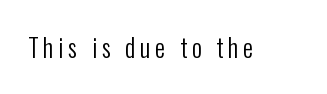
The type sits square on the baseline with zero lean. The strip under each line holds only bare page. Stroke thickness stays within the range of a standard reading face or lighter.
